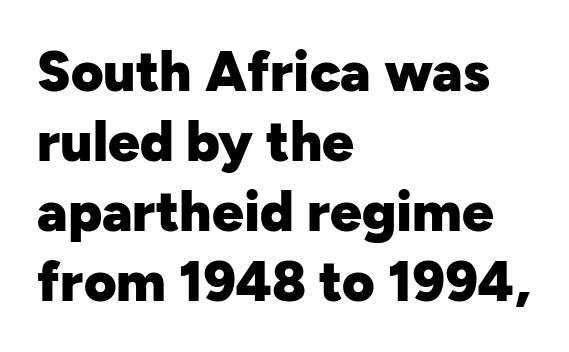
Q: Is the text bold? A: Yes.
Q: Is the text italic (slanted)? A: No, it is upright.
Q: Is the typeface a serif or a sans-serif typeface? A: Sans-serif.
Q: Is the text underlined? A: No.
Q: How is the paragraph aligned? A: Left-aligned.
Q: Is the spacing between letters normal or unusually wide? A: Normal.
Q: Is the spacing between lines tight, normal or loose? A: Normal.
Q: Width (condensed, normal, or wide)? A: Normal.
Q: Stroke contrast? A: Low.
Q: x-height? A: Medium.
Q: Monospaced? A: No.
